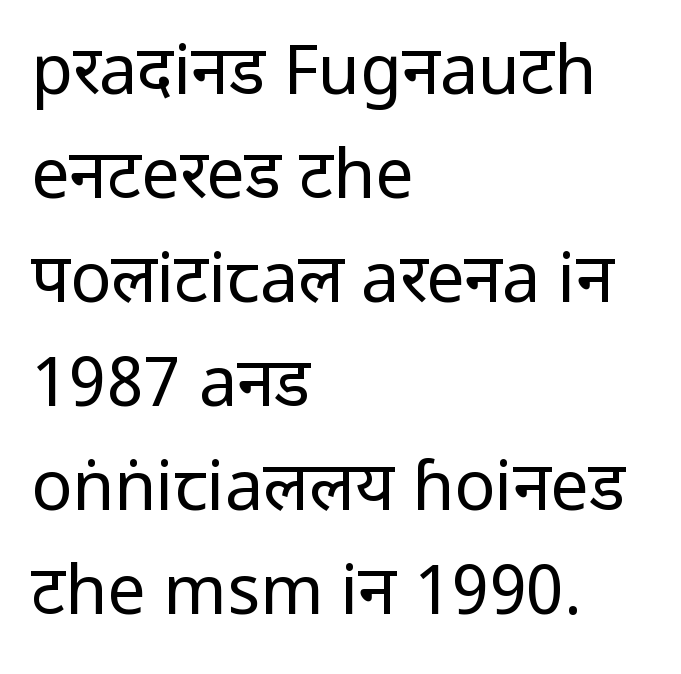
The image shows 68 px regular-weight, condensed sans-serif type, upright; set left-aligned, normal line spacing (1.53x), normal letter spacing, not underlined; low stroke contrast and a large x-height.
